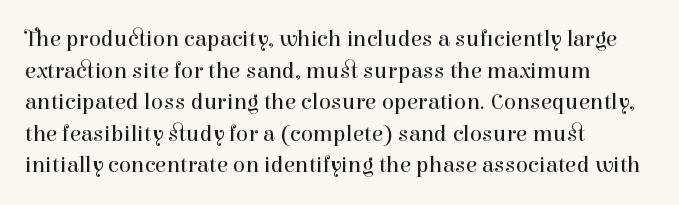
The image shows 23 px text type, upright; set left-aligned, normal line spacing (1.37x), normal letter spacing, not underlined.
